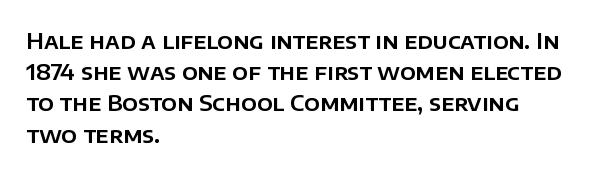
Nope, not italic — everything's standing straight. You could call the tracking neutral — neither tight nor loose. Descenders hang freely into open space. Vertical spacing — default. The compositor pushed each line to the left boundary.
